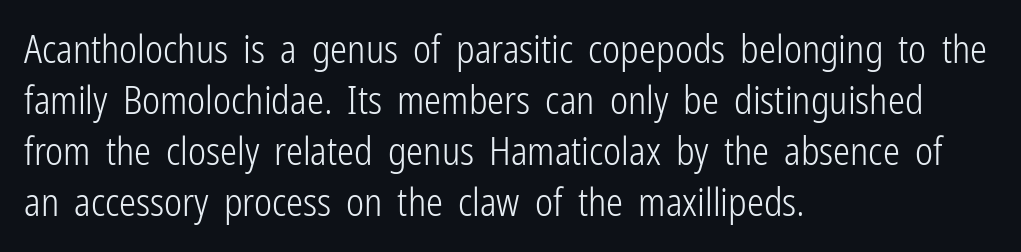
Q: Is the text bold? A: No.
Q: Is the text italic (slanted)? A: No, it is upright.
Q: Is the typeface a serif or a sans-serif typeface? A: Sans-serif.
Q: Is the text underlined? A: No.
Q: How is the paragraph aligned? A: Left-aligned.
Q: Is the spacing between letters normal or unusually wide? A: Normal.
Q: Is the spacing between lines tight, normal or loose? A: Normal.
Q: Width (condensed, normal, or wide)? A: Condensed.
Q: Stroke contrast? A: Low.
Q: x-height? A: Medium.
Q: Monospaced? A: No.
